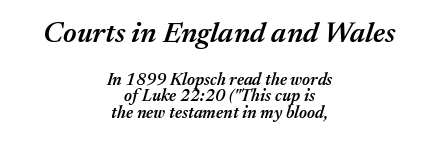
This block would grow much taller if given ordinary leading; it's compressed now. Between one letter and the next there's only the usual sliver of space. In this sample the first text group is rendered at the bigger scale. A clean baseline with only descenders dipping below it. When letters slant like this, we call the style italic.
